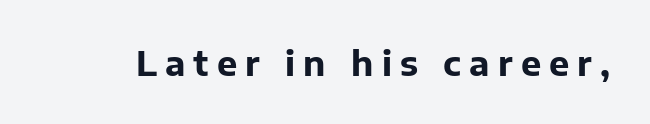
The image shows 34 px bold sans-serif type, upright; set unusually wide letter spacing (+0.24 em), not underlined; low stroke contrast and a medium x-height.
